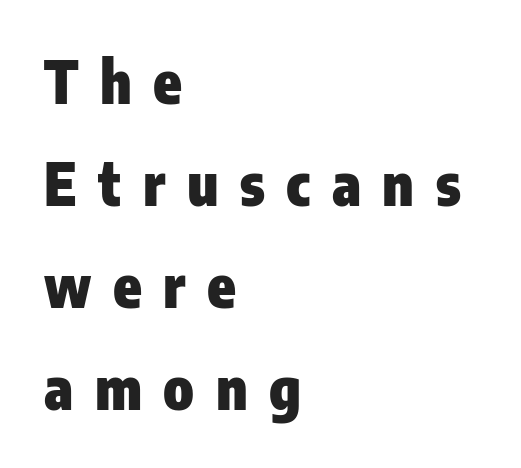
The image shows 58 px heavy, condensed sans-serif type, upright; set left-aligned, line spacing 1.76x, unusually wide letter spacing (+0.37 em), not underlined; low stroke contrast and a medium x-height.
